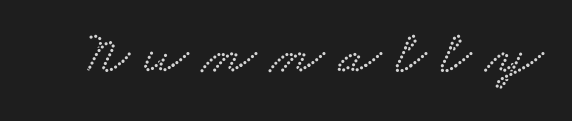
Q: Is the text underlined? A: No.
Q: Is the spacing between letters normal or unusually wide? A: Unusually wide.
Q: Width (condensed, normal, or wide)? A: Wide.
Q: Stroke contrast? A: Low.
Q: x-height? A: Small.
Q: Monospaced? A: No.
